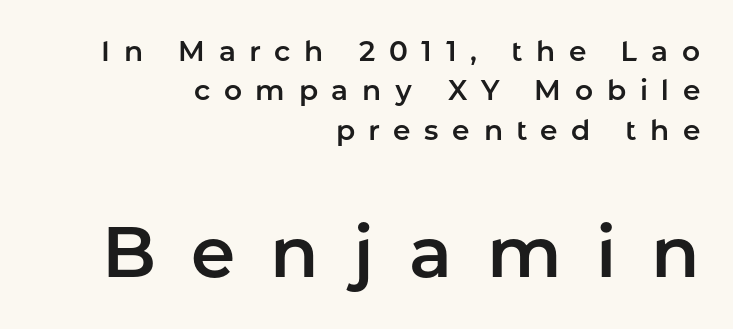
Q: Is the text italic (slanted)? A: No, it is upright.
Q: Is the typeface a serif or a sans-serif typeface? A: Sans-serif.
Q: Is the text underlined? A: No.
Q: How is the paragraph aligned? A: Right-aligned.
Q: Is the spacing between letters normal or unusually wide? A: Unusually wide.
Q: Is the spacing between lines tight, normal or loose? A: Normal.
Q: Which block of text is set in a larger size, the first (top) or the second (bottom)? A: The second (bottom) one.
Q: Width (condensed, normal, or wide)? A: Normal.
Q: Stroke contrast? A: Low.
Q: x-height? A: Medium.
Q: Monospaced? A: No.
